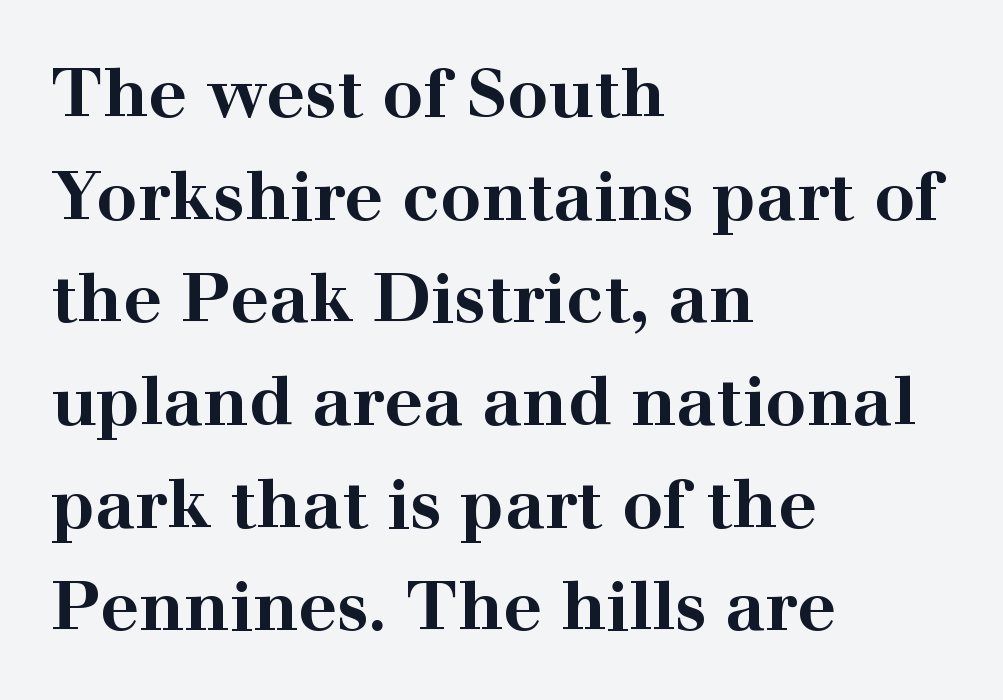
The image shows 68 px bold, wide serif type, upright; set left-aligned, normal line spacing (1.51x), normal letter spacing, not underlined; high stroke contrast and a medium x-height.
